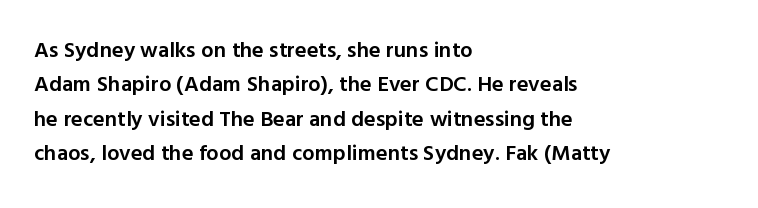
{"italic": "no", "bold": "semi", "underline": "no", "align": "left", "line_spacing": "normal", "line_spacing_ratio": 1.56, "letter_spacing": "normal", "letter_spacing_em": 0.0, "glyph_px": 22}
